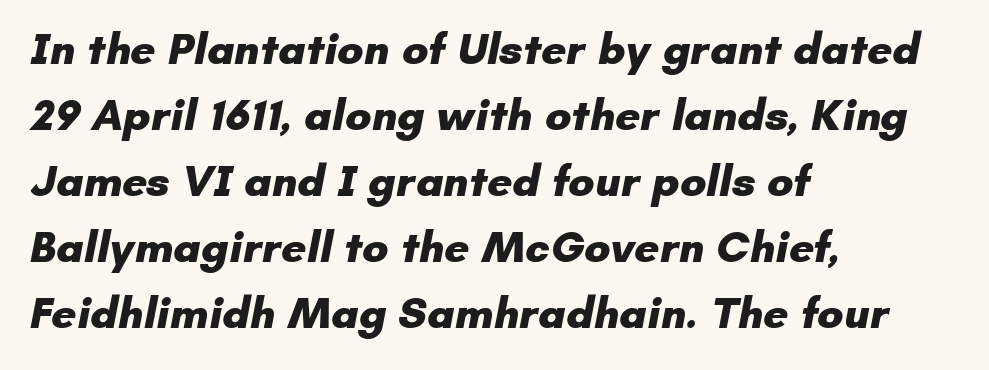
{"serif": "no", "bold": "yes", "weight": "heavy", "width": "normal", "stroke_contrast": "low", "x_height": "small", "monospaced": "no", "underline": "no", "align": "left", "line_spacing": "normal", "line_spacing_ratio": 1.5, "letter_spacing": "normal", "letter_spacing_em": 0.0, "glyph_px": 44}
